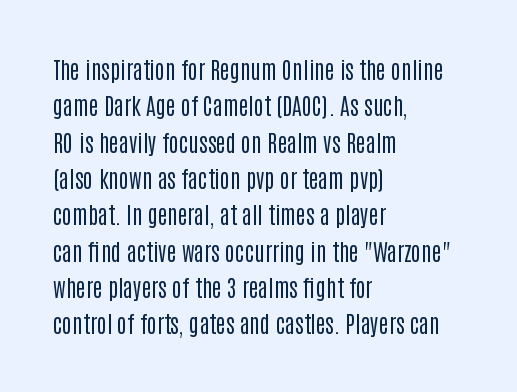
Q: Is the text bold? A: No.
Q: Is the text italic (slanted)? A: No, it is upright.
Q: Is the text underlined? A: No.
Q: How is the paragraph aligned? A: Left-aligned.
Q: Is the spacing between letters normal or unusually wide? A: Normal.
Q: Is the spacing between lines tight, normal or loose? A: Normal.
